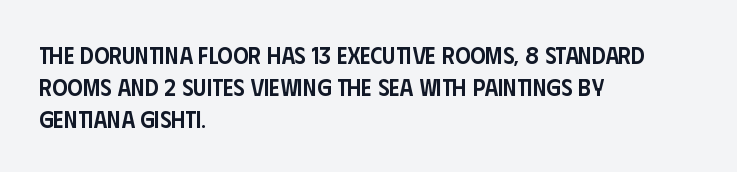
Q: Is the text bold? A: Semi-bold.
Q: Is the text italic (slanted)? A: No, it is upright.
Q: Is the text underlined? A: No.
Q: How is the paragraph aligned? A: Left-aligned.
Q: Is the spacing between letters normal or unusually wide? A: Normal.
Q: Is the spacing between lines tight, normal or loose? A: Normal.
